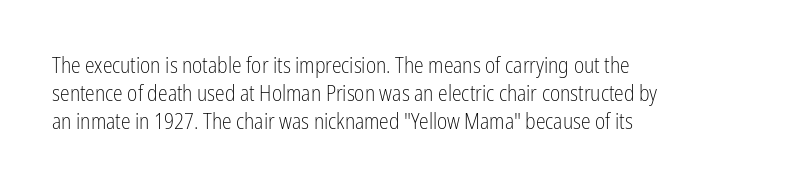
Q: Is the text bold? A: No.
Q: Is the text italic (slanted)? A: No, it is upright.
Q: Is the text underlined? A: No.
Q: How is the paragraph aligned? A: Left-aligned.
Q: Is the spacing between letters normal or unusually wide? A: Normal.
Q: Is the spacing between lines tight, normal or loose? A: Normal.
